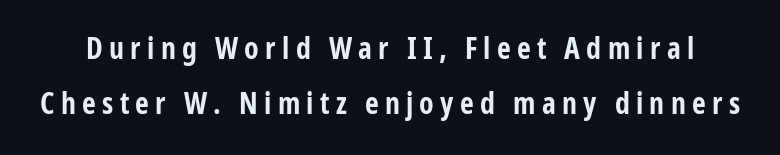
The font's upright variant was chosen for this text. The passage shown is typeset with a sans-serif family. Type without underlining. A typesetter would call this proportional, since set widths differ per character. Tracking value appears strongly positive — letters spread wide.
